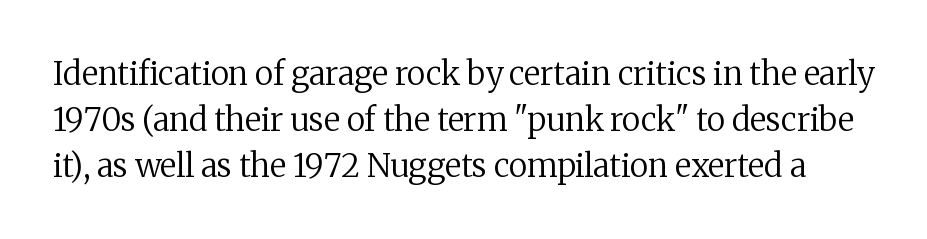
Q: Is the text bold? A: No.
Q: Is the text italic (slanted)? A: No, it is upright.
Q: Is the typeface a serif or a sans-serif typeface? A: Serif.
Q: Is the text underlined? A: No.
Q: Is the spacing between letters normal or unusually wide? A: Normal.
Q: Is the spacing between lines tight, normal or loose? A: Normal.
Q: Width (condensed, normal, or wide)? A: Normal.
Q: Stroke contrast? A: Medium.
Q: x-height? A: Medium.
Q: Monospaced? A: No.
